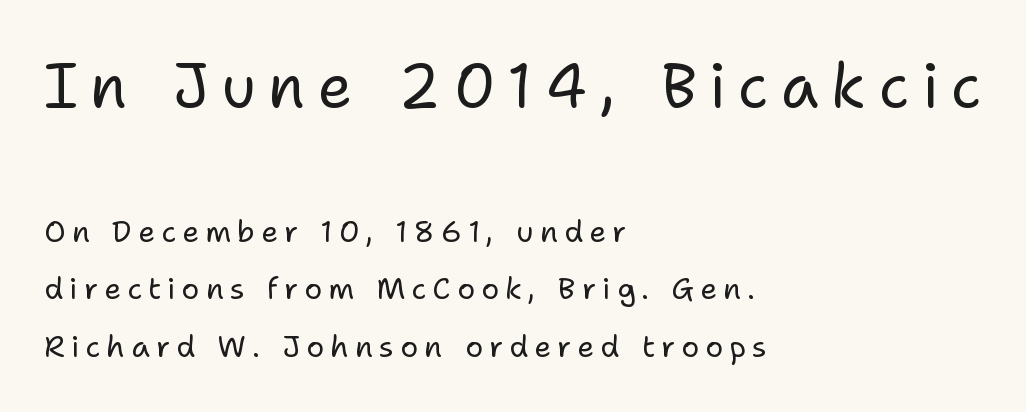
{"serif": "no", "italic": "no", "bold": "no", "weight": "regular", "width": "normal", "stroke_contrast": "low", "x_height": "medium", "monospaced": "no", "underline": "no", "align": "left", "line_spacing": "loose", "line_spacing_ratio": 1.93, "letter_spacing": "wide", "letter_spacing_em": 0.2, "larger_block": "first", "size_ratio": 2.03, "glyph_px": 61}
